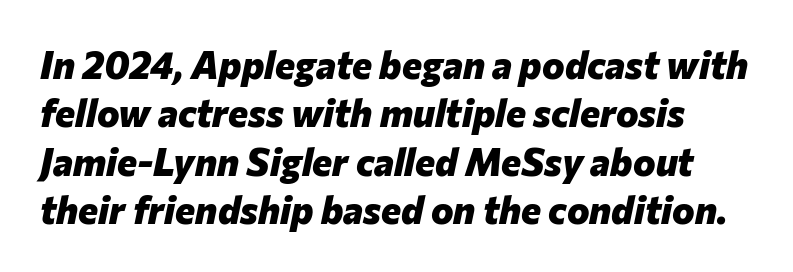
The image shows 38 px heavy type, italic (leaning right); set normal line spacing (1.27x), normal letter spacing, not underlined; low stroke contrast and a medium x-height.
